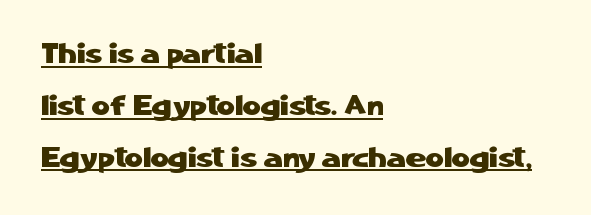
The image shows 28 px sans-serif type, upright; set left-aligned, line spacing 1.85x, normal letter spacing, underlined; low stroke contrast and a medium x-height.
